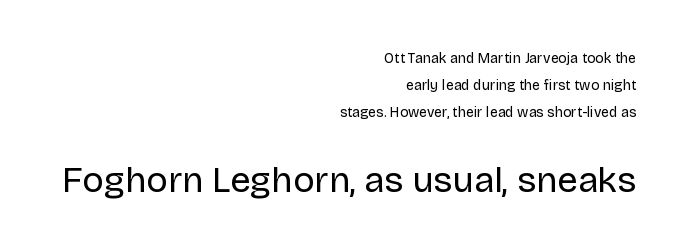
Note: no serifs on the glyphs. The zone under the glyphs is completely vacant. The later block is typeset at a bigger size than the earlier block. A student would call this right alignment; a typographer would say flush right, rag left.
